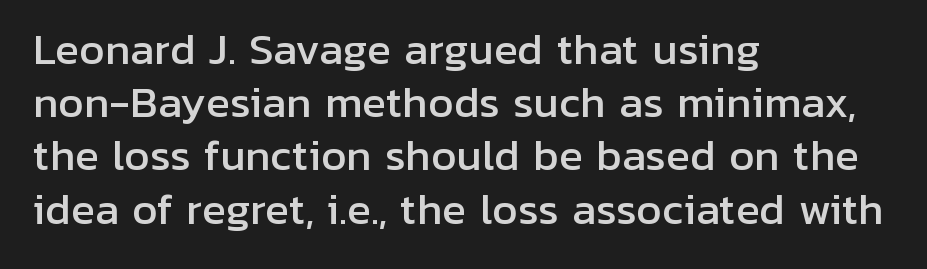
Q: Is the text italic (slanted)? A: No, it is upright.
Q: Is the typeface a serif or a sans-serif typeface? A: Sans-serif.
Q: Is the text underlined? A: No.
Q: How is the paragraph aligned? A: Left-aligned.
Q: Is the spacing between letters normal or unusually wide? A: Normal.
Q: Is the spacing between lines tight, normal or loose? A: Normal.
Q: Width (condensed, normal, or wide)? A: Normal.
Q: Stroke contrast? A: Low.
Q: x-height? A: Medium.
Q: Monospaced? A: No.
